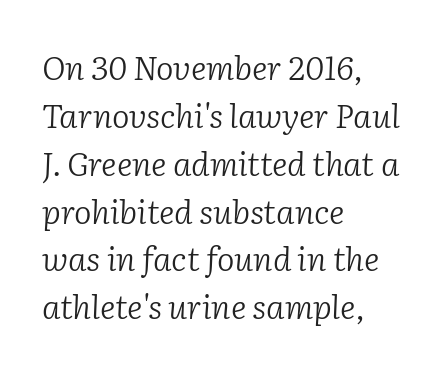
Q: Is the text bold? A: No.
Q: Is the text italic (slanted)? A: Yes, it leans right by about 2 degrees.
Q: Is the typeface a serif or a sans-serif typeface? A: Serif.
Q: Is the text underlined? A: No.
Q: How is the paragraph aligned? A: Left-aligned.
Q: Is the spacing between letters normal or unusually wide? A: Normal.
Q: Is the spacing between lines tight, normal or loose? A: Normal.
Q: Width (condensed, normal, or wide)? A: Normal.
Q: Stroke contrast? A: Low.
Q: x-height? A: Medium.
Q: Monospaced? A: No.
